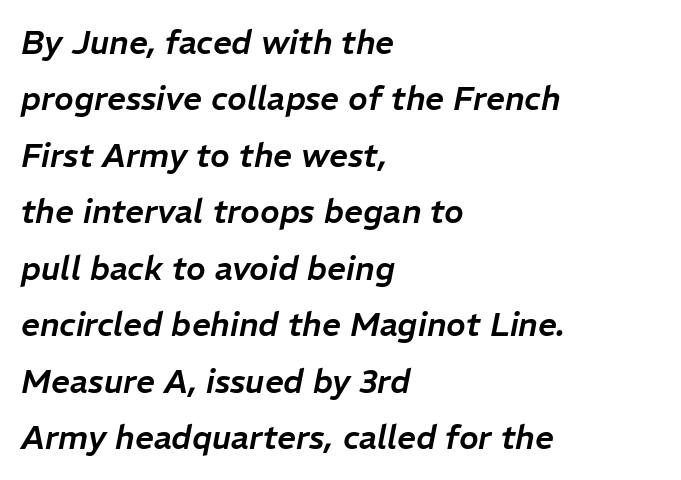
{"italic": "yes", "lean": "right", "slant_degrees": 11, "width": "normal", "stroke_contrast": "low", "x_height": "medium", "monospaced": "no", "underline": "no", "align": "left", "line_spacing_ratio": 1.71, "letter_spacing": "normal", "letter_spacing_em": 0.0, "glyph_px": 33}
